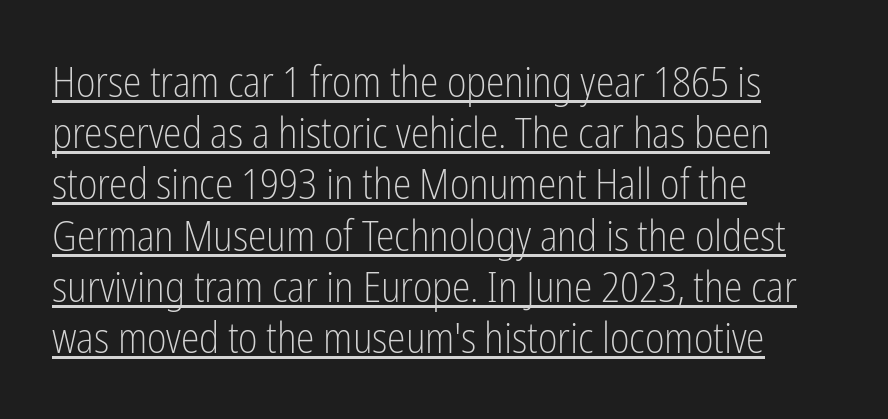
Q: Is the text bold? A: No.
Q: Is the text italic (slanted)? A: No, it is upright.
Q: Is the typeface a serif or a sans-serif typeface? A: Sans-serif.
Q: Is the text underlined? A: Yes.
Q: How is the paragraph aligned? A: Left-aligned.
Q: Is the spacing between letters normal or unusually wide? A: Normal.
Q: Width (condensed, normal, or wide)? A: Condensed.
Q: Stroke contrast? A: Low.
Q: x-height? A: Medium.
Q: Monospaced? A: No.
